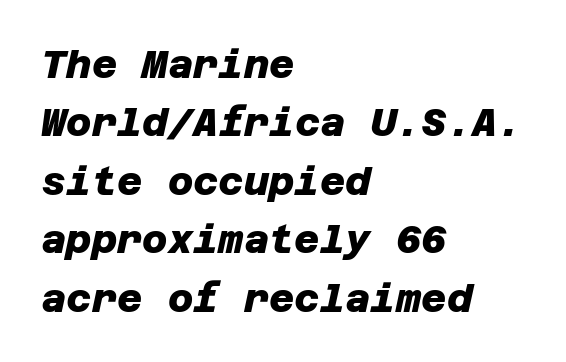
Each word holds together tightly as a unit, with standard inter-letter gaps. The passage shown is typeset with a sans-serif family. Unmarked baselines from the first word to the last. The compositor pushed each line to the left boundary. Every letter is thick-stroked: bold, no question.
